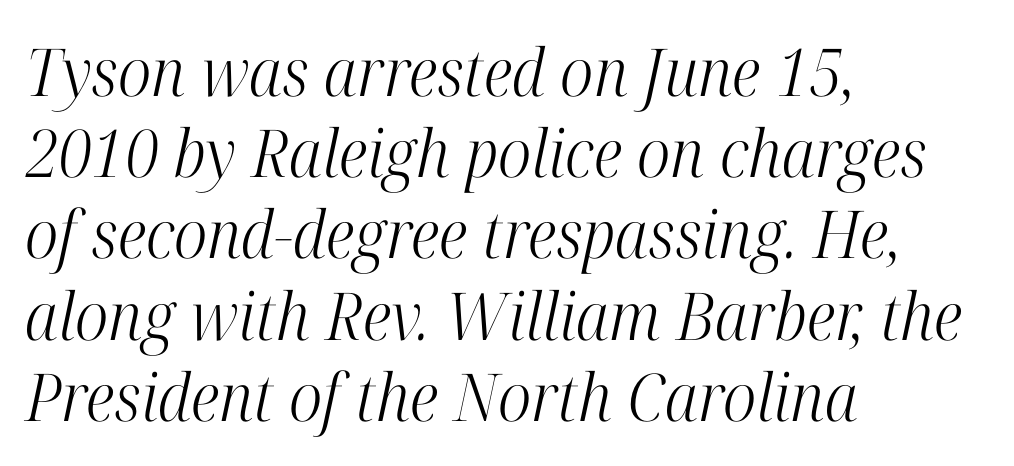
{"serif": "yes", "italic": "yes", "lean": "right", "slant_degrees": 12, "bold": "no", "weight": "light", "width": "condensed", "stroke_contrast": "high", "x_height": "medium", "monospaced": "no", "underline": "no", "align": "left", "line_spacing_ratio": 1.23, "letter_spacing": "normal", "letter_spacing_em": 0.0, "glyph_px": 66}
